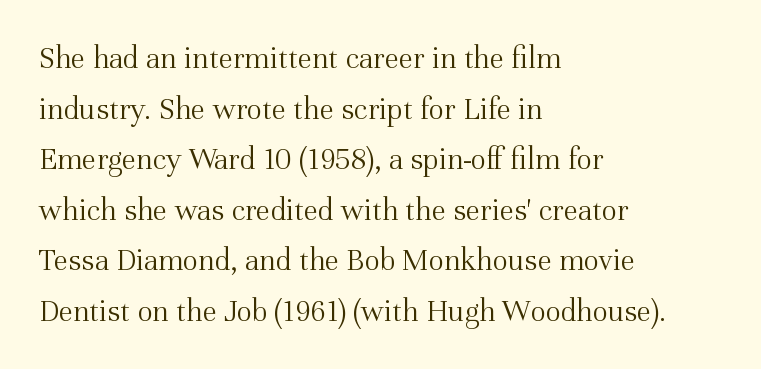
The specimen reads as upright at a glance. Notice how descenders clear the ascenders below comfortably — that's standard leading. The line texture is even and compact thanks to regular tracking. You can tell from the footed stems that serif type was used. Underlining? Definitely not there.
